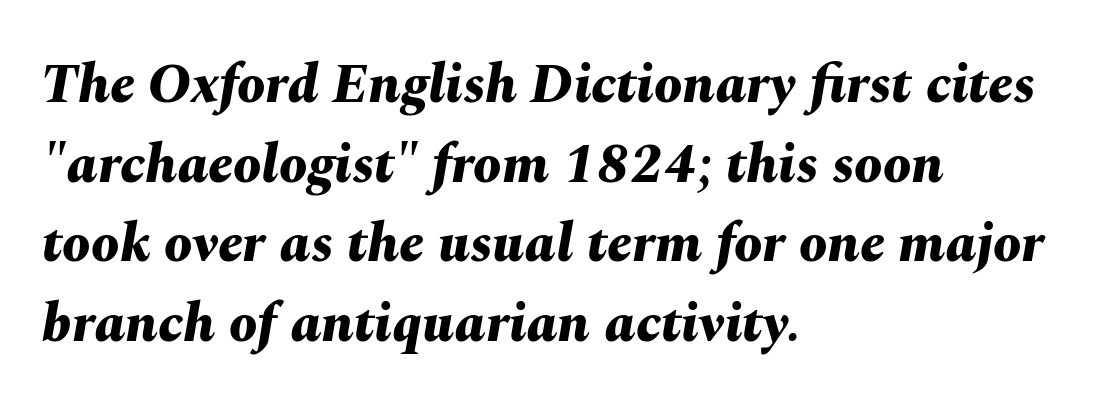
{"italic": "yes", "lean": "right", "slant_degrees": 10, "bold": "yes", "weight": "bold", "width": "normal", "stroke_contrast": "medium", "x_height": "medium", "monospaced": "no", "underline": "no", "align": "left", "line_spacing": "normal", "line_spacing_ratio": 1.42, "letter_spacing": "normal", "letter_spacing_em": 0.0, "glyph_px": 56}
